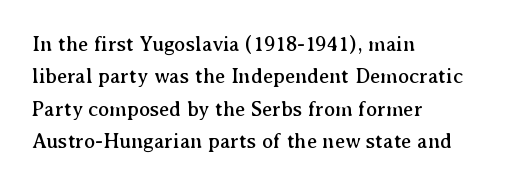
Q: Is the text italic (slanted)? A: No, it is upright.
Q: Is the text underlined? A: No.
Q: How is the paragraph aligned? A: Left-aligned.
Q: Is the spacing between letters normal or unusually wide? A: Normal.
Q: Is the spacing between lines tight, normal or loose? A: Normal.
